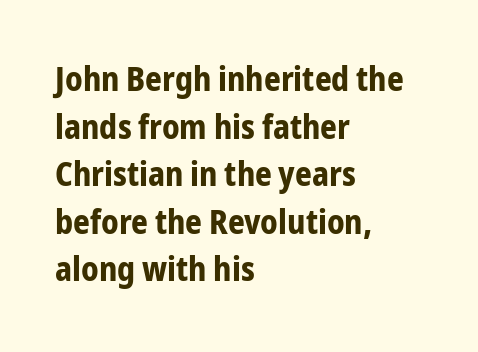
The image shows 33 px bold, condensed sans-serif type, upright; set left-aligned, normal line spacing (1.44x), normal letter spacing, not underlined; low stroke contrast and a medium x-height.
